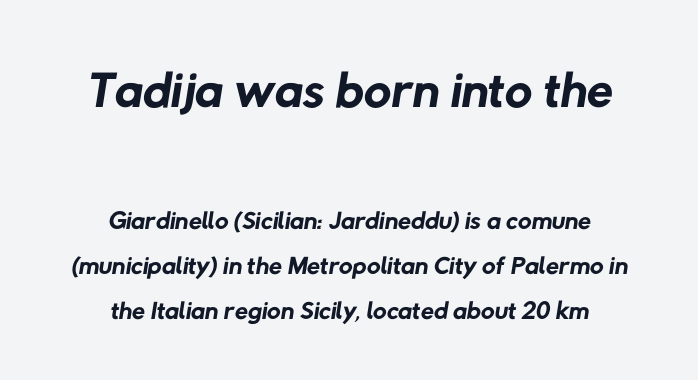
The specimen omits any rule beneath the text block's lines. On a weight scale, this lands at 450 or below. Each letter's strokes conclude bluntly, with no projecting serifs. Is this a fixed-width face? No — the glyphs have proportional, varying widths. A student would call this center alignment; a typographer would say set centered. No extra tracking has been applied to these lines.
